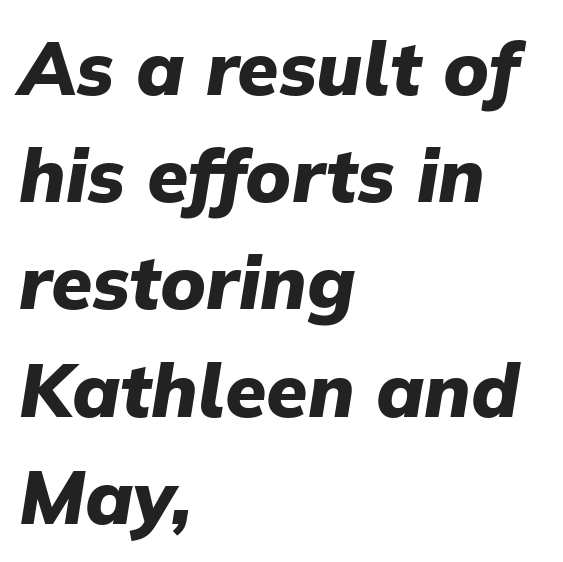
Q: Is the text bold? A: Yes.
Q: Is the text italic (slanted)? A: Yes, it leans right by about 9 degrees.
Q: Is the text underlined? A: No.
Q: How is the paragraph aligned? A: Left-aligned.
Q: Is the spacing between letters normal or unusually wide? A: Normal.
Q: Is the spacing between lines tight, normal or loose? A: Normal.
Q: Width (condensed, normal, or wide)? A: Normal.
Q: Stroke contrast? A: Low.
Q: x-height? A: Medium.
Q: Monospaced? A: No.
